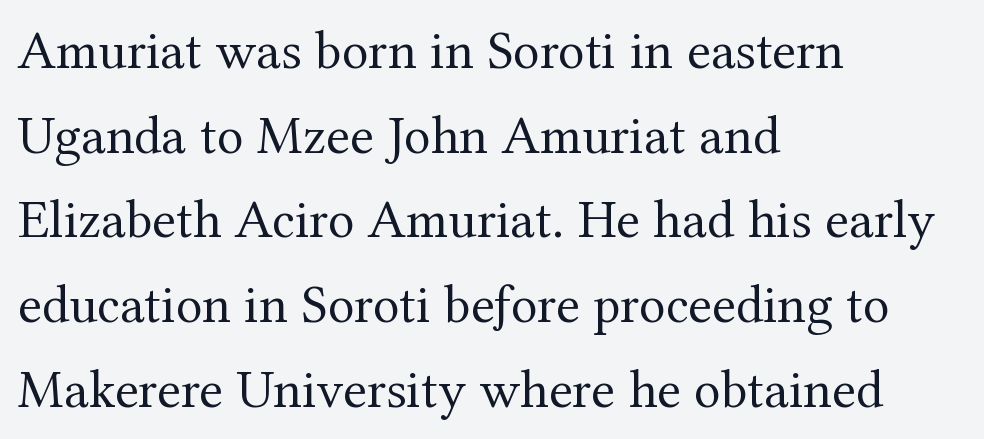
Q: Is the text bold? A: No.
Q: Is the text italic (slanted)? A: No, it is upright.
Q: Is the typeface a serif or a sans-serif typeface? A: Serif.
Q: Is the text underlined? A: No.
Q: How is the paragraph aligned? A: Left-aligned.
Q: Is the spacing between letters normal or unusually wide? A: Normal.
Q: Is the spacing between lines tight, normal or loose? A: Normal.
Q: Width (condensed, normal, or wide)? A: Normal.
Q: Stroke contrast? A: Medium.
Q: x-height? A: Medium.
Q: Monospaced? A: No.
